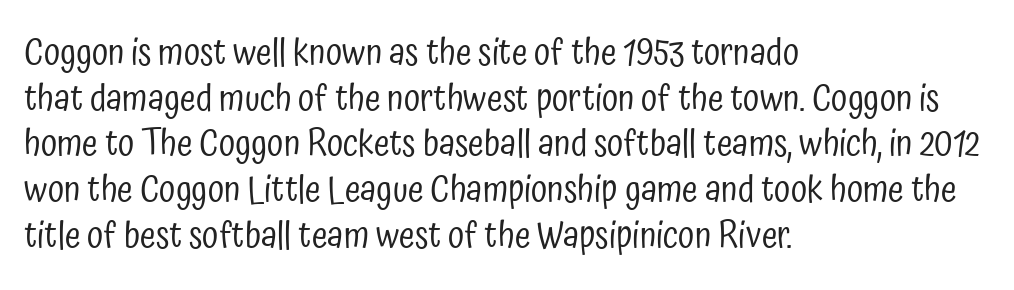
{"serif": "no", "italic": "no", "bold": "no", "weight": "regular", "width": "condensed", "stroke_contrast": "low", "x_height": "medium", "monospaced": "no", "underline": "no", "align": "left", "line_spacing": "normal", "line_spacing_ratio": 1.27, "letter_spacing": "normal", "letter_spacing_em": 0.0, "glyph_px": 36}
